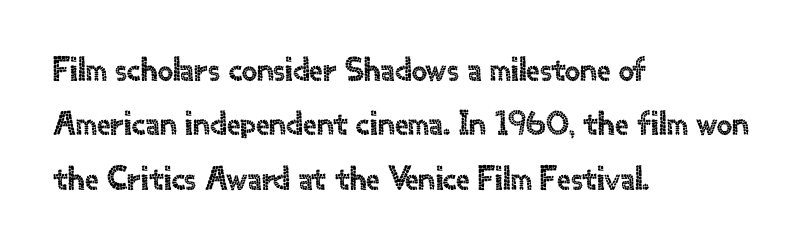
You could not count columns in this text — the font is proportionally spaced. Spacing between characters is what you'd get straight out of the box. Tall strokes in this sample are plumb rather than angled. The text block is weighted toward the left margin, trailing off unevenly rightward. Check under the words: just untouched page. No feet cap the strokes, marking this as sans-serif type.
